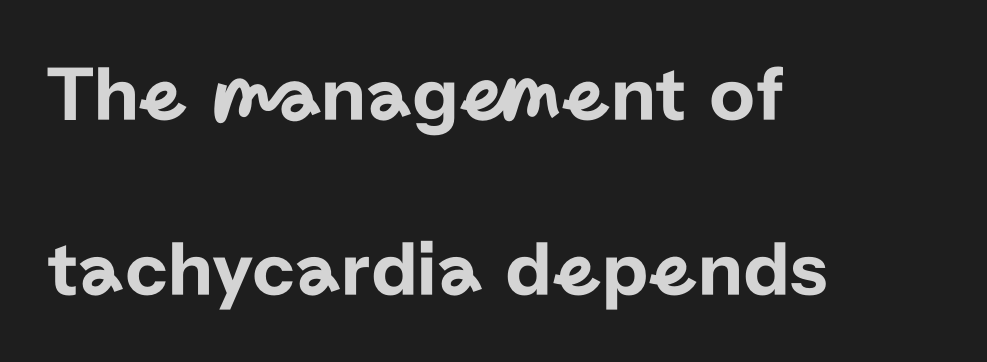
{"serif": "no", "italic": "no", "width": "normal", "stroke_contrast": "low", "x_height": "medium", "monospaced": "no", "underline": "no", "align": "left", "line_spacing": "loose", "line_spacing_ratio": 2.21, "letter_spacing": "normal", "letter_spacing_em": 0.0, "glyph_px": 79}
